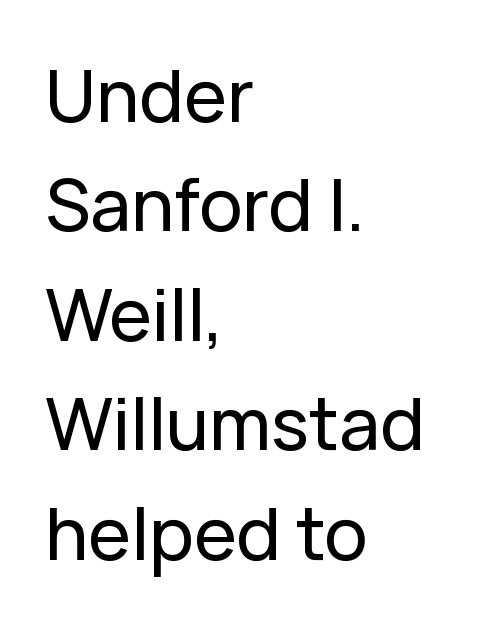
{"serif": "no", "italic": "no", "width": "normal", "stroke_contrast": "low", "x_height": "medium", "monospaced": "no", "underline": "no", "align": "left", "line_spacing": "normal", "line_spacing_ratio": 1.52, "letter_spacing": "normal", "letter_spacing_em": 0.0, "glyph_px": 72}
